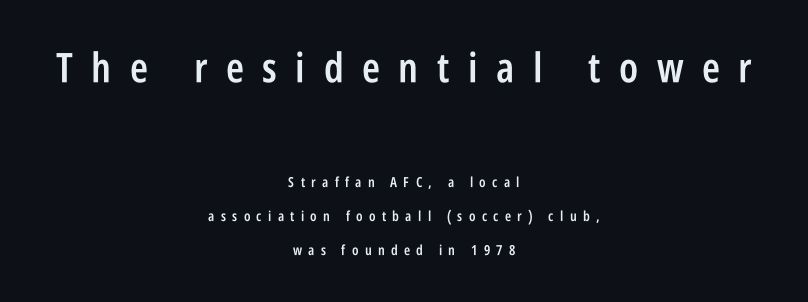
You get the large type first, then a drop to smaller type. The typography opts for an upright posture over an oblique one. Leading: increased. Beneath every word, the page is bare.
